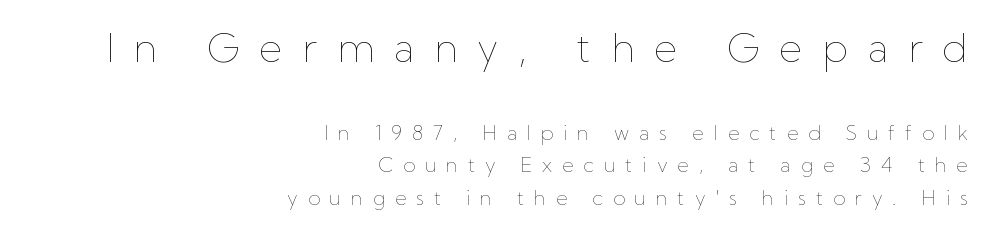
Q: Is the text bold? A: No.
Q: Is the text italic (slanted)? A: No, it is upright.
Q: Is the text underlined? A: No.
Q: How is the paragraph aligned? A: Right-aligned.
Q: Is the spacing between letters normal or unusually wide? A: Unusually wide.
Q: Is the spacing between lines tight, normal or loose? A: Normal.
Q: Which block of text is set in a larger size, the first (top) or the second (bottom)? A: The first (top) one.
Q: Width (condensed, normal, or wide)? A: Normal.
Q: Stroke contrast? A: Low.
Q: x-height? A: Medium.
Q: Monospaced? A: No.
